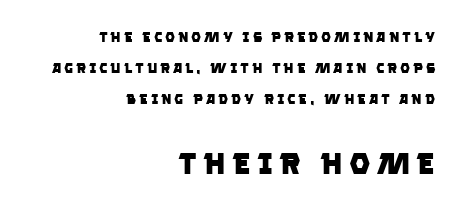
The image shows 30 px heavy sans-serif type; set right-aligned, loose line spacing (2.2x), unusually wide letter spacing (+0.2 em), not underlined; the second (bottom) block is 2.14x larger; low stroke contrast and a large x-height.
